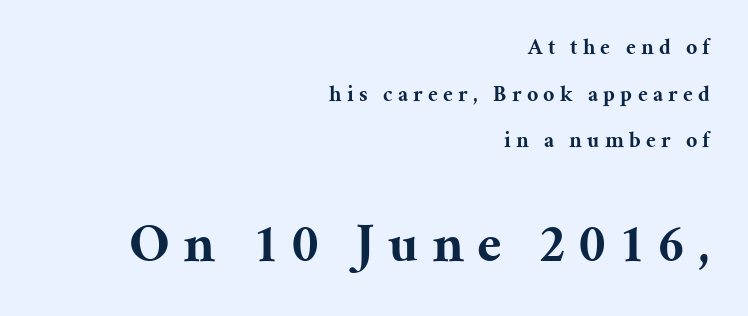
The image shows 55 px bold serif type, upright; set right-aligned, loose line spacing (2.12x), unusually wide letter spacing (+0.24 em), not underlined; the second (bottom) block is 2.5x larger; medium stroke contrast and a medium x-height.
